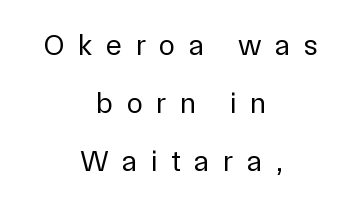
{"serif": "no", "italic": "no", "bold": "no", "weight": "regular", "width": "normal", "stroke_contrast": "low", "x_height": "medium", "monospaced": "no", "underline": "no", "align": "center", "line_spacing": "loose", "line_spacing_ratio": 1.94, "letter_spacing": "wide", "letter_spacing_em": 0.45, "glyph_px": 30}
